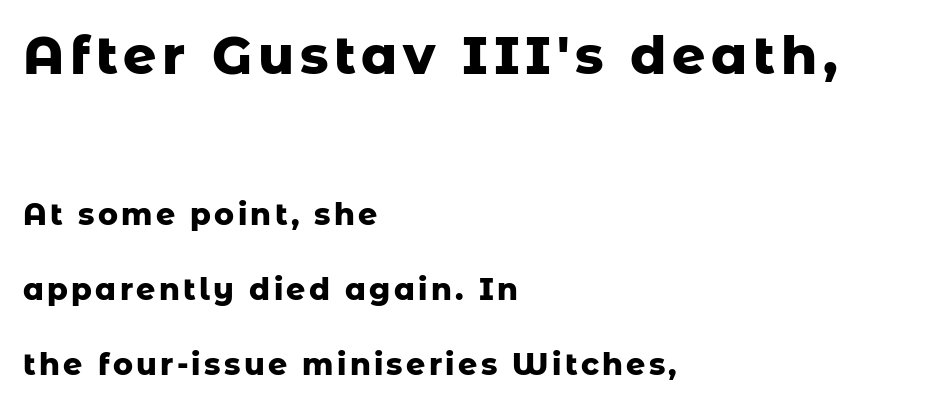
The image shows 52 px heavy sans-serif type, upright; set left-aligned, loose line spacing (2.5x), not underlined; the first (top) block is 1.73x larger; low stroke contrast and a medium x-height.
